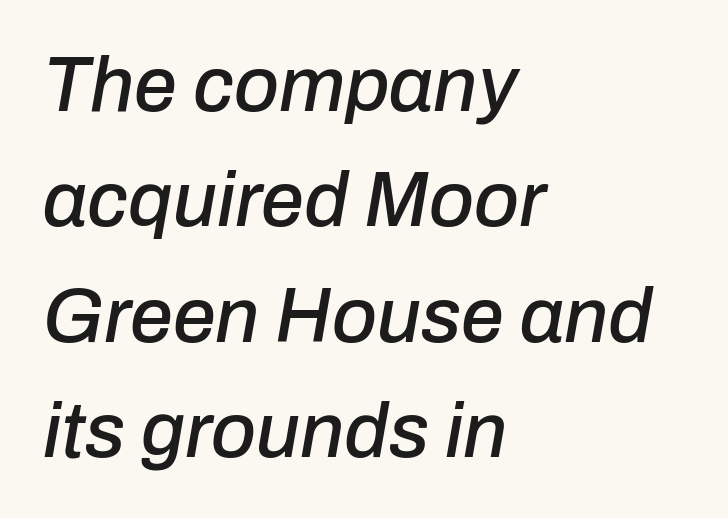
The image shows 77 px text type, italic (leaning right); set left-aligned, normal line spacing (1.5x), normal letter spacing, not underlined; low stroke contrast and a medium x-height.
